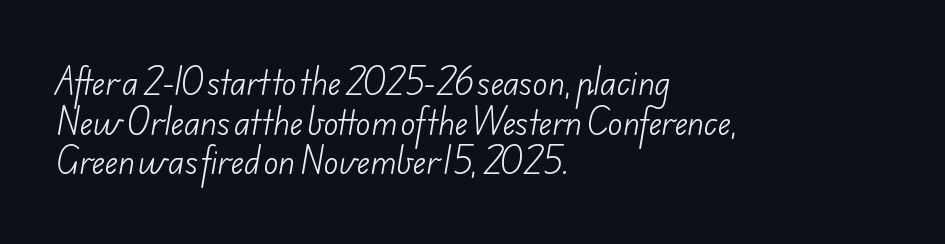
The image shows 31 px light sans-serif type; set left-aligned, normal line spacing (1.28x), normal letter spacing, not underlined; low stroke contrast and a small x-height.
